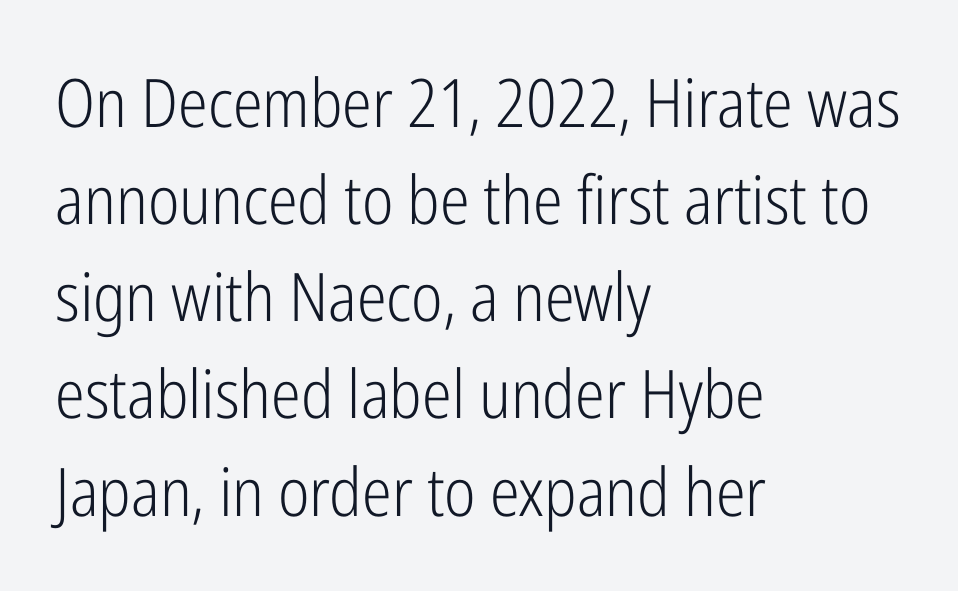
{"serif": "no", "italic": "no", "bold": "no", "weight": "light", "width": "condensed", "stroke_contrast": "low", "x_height": "medium", "monospaced": "no", "underline": "no", "align": "left", "line_spacing": "normal", "line_spacing_ratio": 1.45, "letter_spacing": "normal", "letter_spacing_em": 0.0, "glyph_px": 67}
